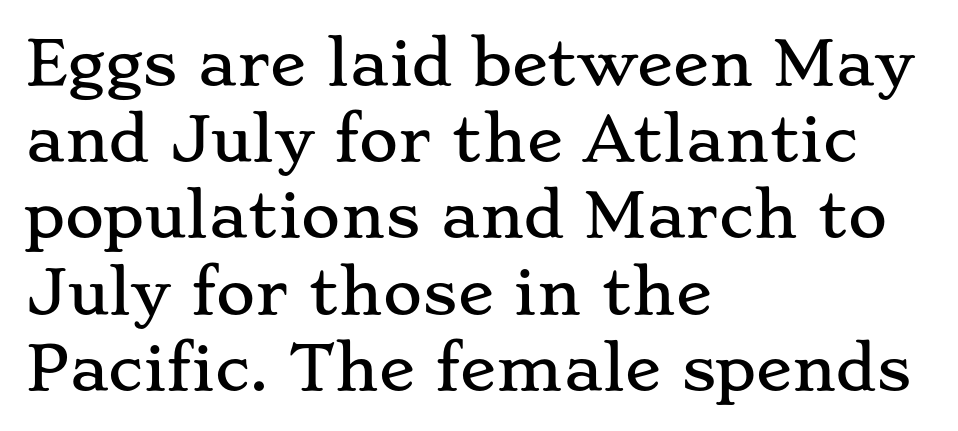
{"serif": "yes", "italic": "no", "width": "wide", "stroke_contrast": "low", "x_height": "small", "monospaced": "no", "underline": "no", "align": "left", "line_spacing": "normal", "line_spacing_ratio": 1.27, "letter_spacing": "normal", "letter_spacing_em": 0.0, "glyph_px": 60}
